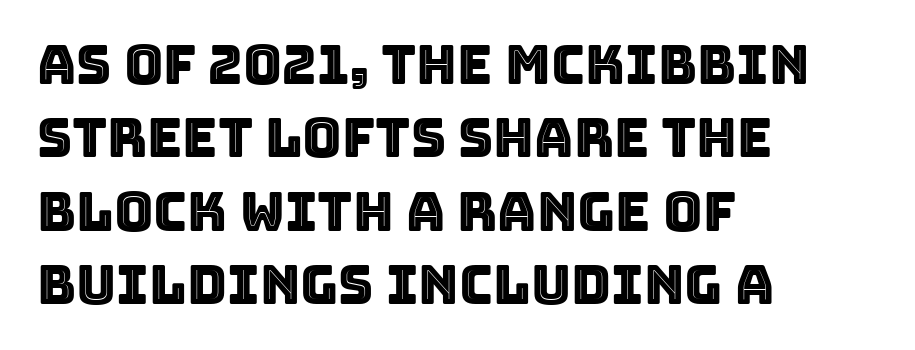
The image shows 54 px text type, upright; set left-aligned, normal line spacing (1.36x), normal letter spacing, not underlined; a large x-height.
